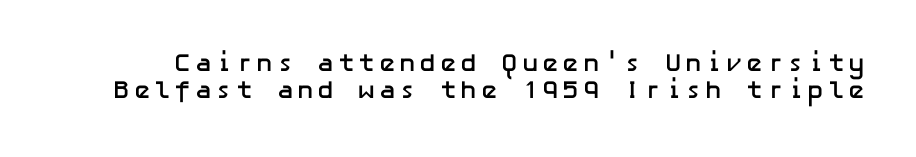
Q: Is the text bold? A: Yes.
Q: Is the text italic (slanted)? A: No, it is upright.
Q: Is the text underlined? A: No.
Q: Is the spacing between lines tight, normal or loose? A: Tight.
